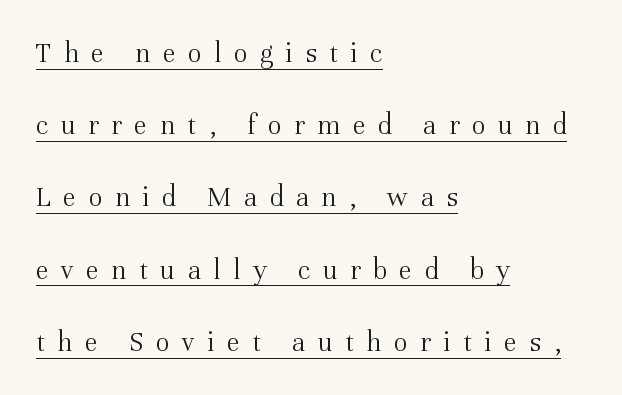
Q: Is the text bold? A: No.
Q: Is the text italic (slanted)? A: No, it is upright.
Q: Is the typeface a serif or a sans-serif typeface? A: Serif.
Q: Is the text underlined? A: Yes.
Q: How is the paragraph aligned? A: Left-aligned.
Q: Is the spacing between letters normal or unusually wide? A: Unusually wide.
Q: Is the spacing between lines tight, normal or loose? A: Loose.
Q: Width (condensed, normal, or wide)? A: Normal.
Q: Stroke contrast? A: Medium.
Q: x-height? A: Medium.
Q: Monospaced? A: No.
